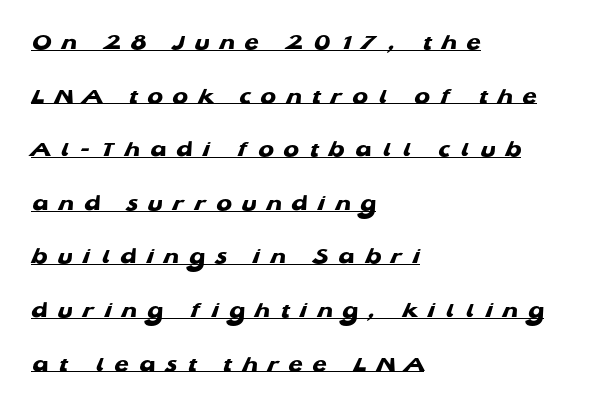
{"bold": "yes", "underline": "yes", "align": "left", "line_spacing": "loose", "line_spacing_ratio": 2.33, "letter_spacing": "wide", "letter_spacing_em": 0.44, "glyph_px": 23}
